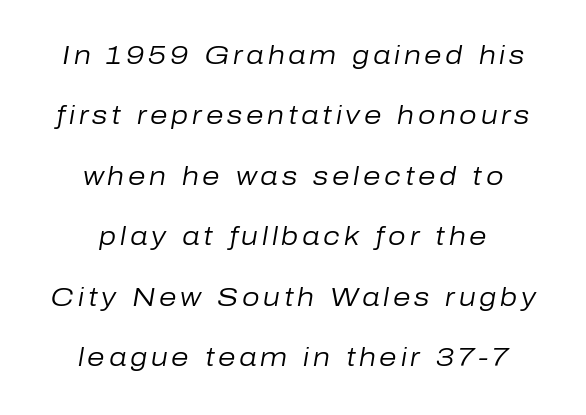
The image shows 25 px text type, italic (leaning right); set centered, loose line spacing (2.42x), not underlined.
